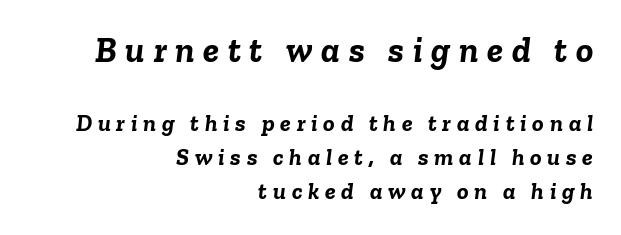
The image shows 36 px semibold type, italic (leaning right); set right-aligned, normal line spacing (1.42x), unusually wide letter spacing (+0.24 em), not underlined; the first (top) block is 1.5x larger; low stroke contrast and a medium x-height.
